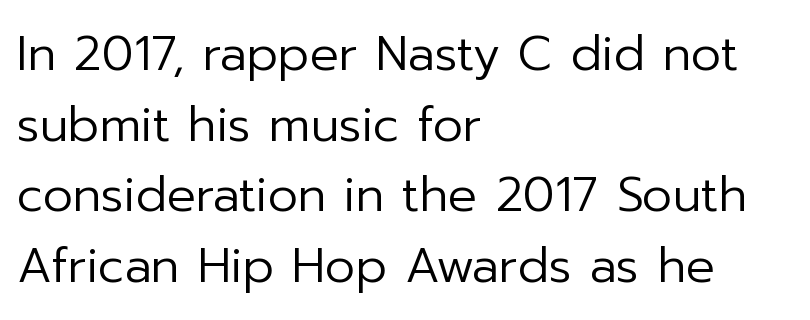
The rendering uses natural spacing where letterforms have individual widths. Each letter's strokes conclude bluntly, with no projecting serifs. Style check: upright. Honestly, the row spacing looks completely unremarkable.
